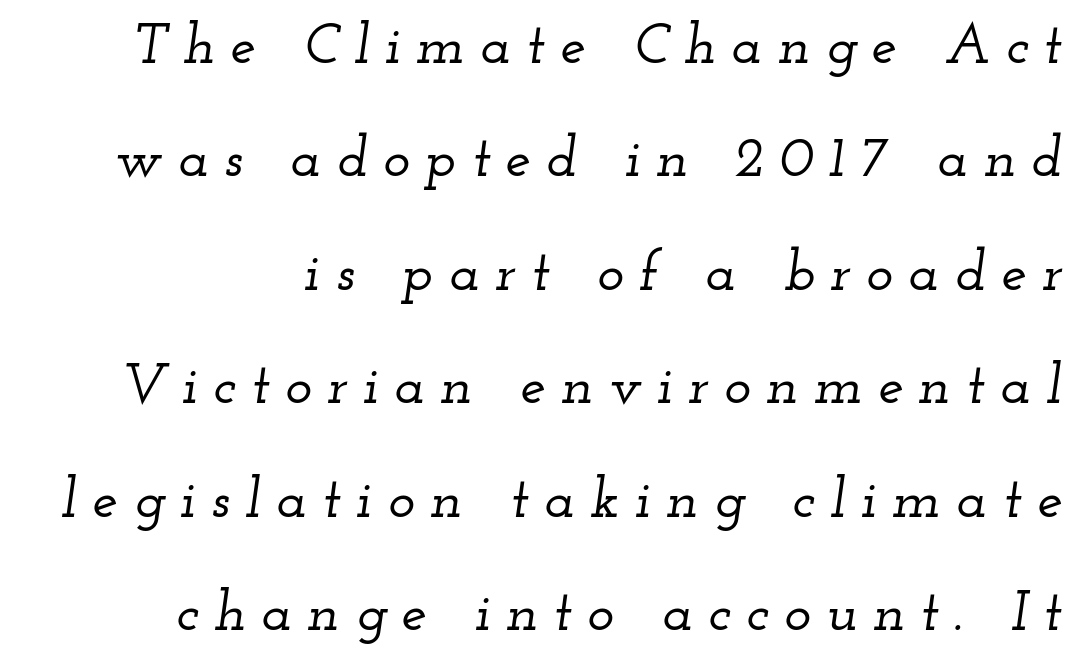
Q: Is the text italic (slanted)? A: Yes, it leans right by about 12 degrees.
Q: Is the typeface a serif or a sans-serif typeface? A: Serif.
Q: Is the text underlined? A: No.
Q: Is the spacing between letters normal or unusually wide? A: Unusually wide.
Q: Is the spacing between lines tight, normal or loose? A: Loose.
Q: Width (condensed, normal, or wide)? A: Wide.
Q: Stroke contrast? A: Low.
Q: x-height? A: Small.
Q: Monospaced? A: No.
